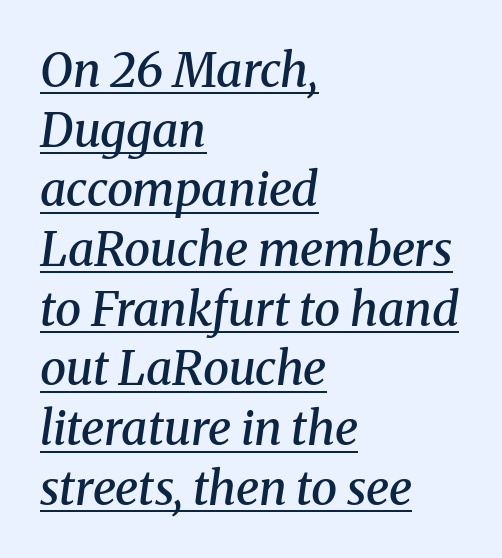
Q: Is the text bold? A: Semi-bold.
Q: Is the text italic (slanted)? A: Yes, it leans right by about 8 degrees.
Q: Is the typeface a serif or a sans-serif typeface? A: Serif.
Q: Is the text underlined? A: Yes.
Q: How is the paragraph aligned? A: Left-aligned.
Q: Is the spacing between letters normal or unusually wide? A: Normal.
Q: Is the spacing between lines tight, normal or loose? A: Normal.
Q: Width (condensed, normal, or wide)? A: Normal.
Q: Stroke contrast? A: Medium.
Q: x-height? A: Medium.
Q: Monospaced? A: No.
